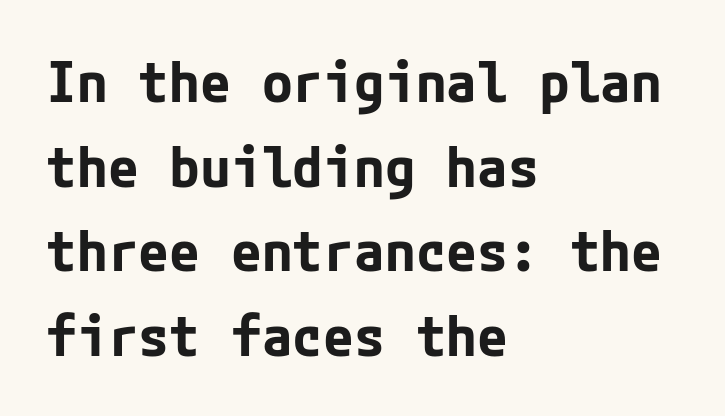
The image shows 56 px bold sans-serif type, upright; set left-aligned, normal line spacing (1.51x), normal letter spacing, not underlined; low stroke contrast and a medium x-height.
